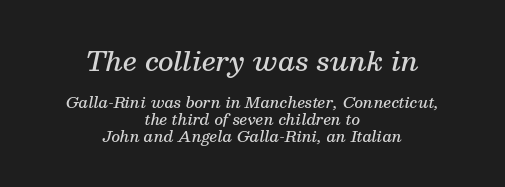
{"italic": "yes", "lean": "right", "slant_degrees": 13, "bold": "semi", "underline": "no", "align": "center", "line_spacing": "tight", "line_spacing_ratio": 1.13, "letter_spacing": "normal", "letter_spacing_em": 0.0, "larger_block": "first", "size_ratio": 1.8, "glyph_px": 27}
